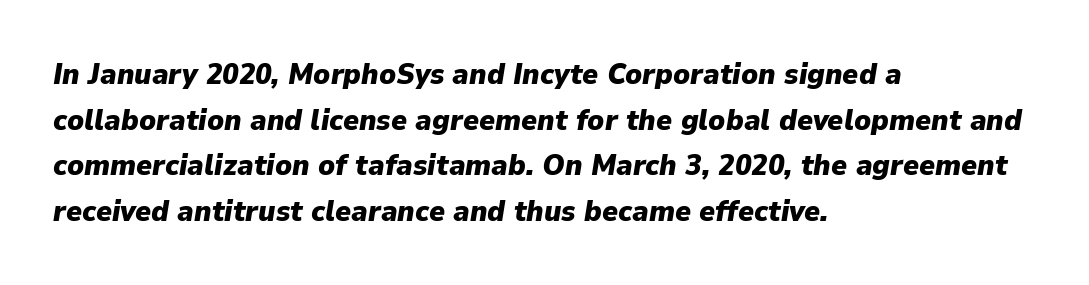
{"italic": "yes", "lean": "right", "slant_degrees": 9, "bold": "yes", "weight": "heavy", "width": "normal", "stroke_contrast": "low", "x_height": "medium", "monospaced": "no", "underline": "no", "align": "left", "line_spacing": "normal", "line_spacing_ratio": 1.52, "letter_spacing": "normal", "letter_spacing_em": 0.0, "glyph_px": 30}
